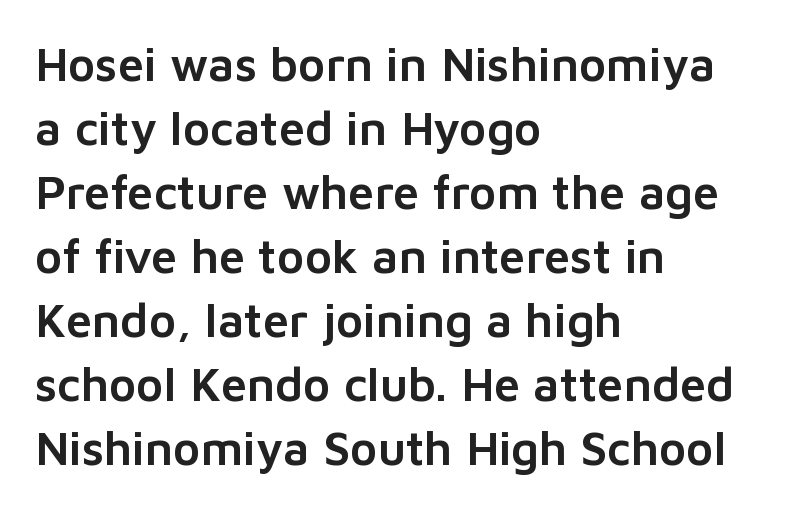
{"serif": "no", "italic": "no", "width": "normal", "stroke_contrast": "low", "x_height": "medium", "monospaced": "no", "underline": "no", "align": "left", "line_spacing": "normal", "line_spacing_ratio": 1.36, "letter_spacing": "normal", "letter_spacing_em": 0.0, "glyph_px": 47}
